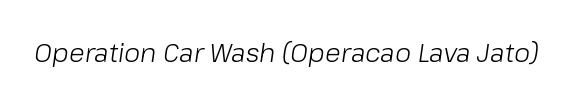
No chunkiness to these letters — they're not bold. Is the type slanted? Yes — the strokes lean at a clear angle. The baseline area is clear. The face used here is rendered with its standard letterfit.
